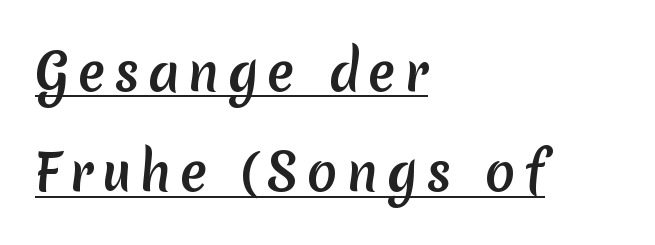
{"serif": "no", "width": "normal", "stroke_contrast": "medium", "x_height": "medium", "monospaced": "no", "underline": "yes", "align": "left", "line_spacing": "loose", "line_spacing_ratio": 2.01, "glyph_px": 50}
